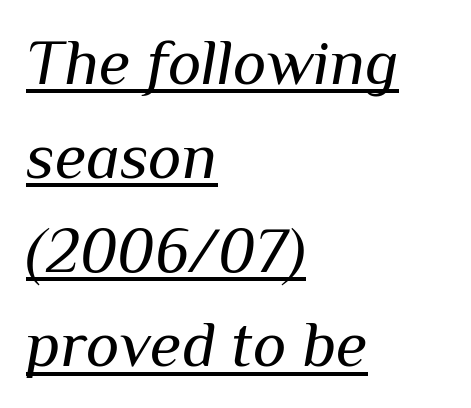
Q: Is the text bold? A: No.
Q: Is the text italic (slanted)? A: Yes, it leans right by about 10 degrees.
Q: Is the text underlined? A: Yes.
Q: How is the paragraph aligned? A: Left-aligned.
Q: Is the spacing between letters normal or unusually wide? A: Normal.
Q: Is the spacing between lines tight, normal or loose? A: Normal.
Q: Width (condensed, normal, or wide)? A: Normal.
Q: Stroke contrast? A: Medium.
Q: x-height? A: Medium.
Q: Monospaced? A: No.
